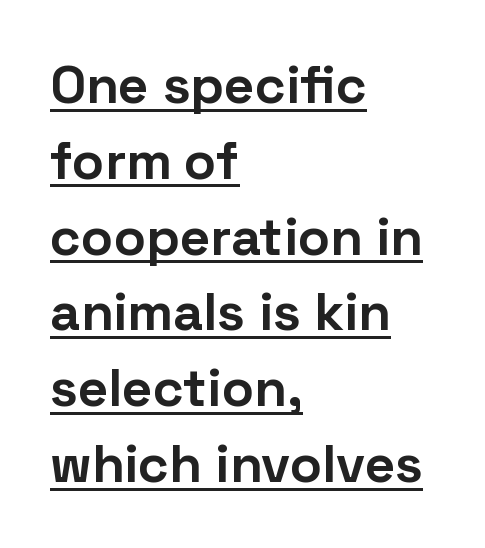
{"serif": "no", "italic": "no", "bold": "yes", "weight": "bold", "width": "normal", "stroke_contrast": "low", "x_height": "medium", "monospaced": "no", "underline": "yes", "align": "left", "line_spacing": "normal", "line_spacing_ratio": 1.43, "letter_spacing": "normal", "letter_spacing_em": 0.0, "glyph_px": 53}
